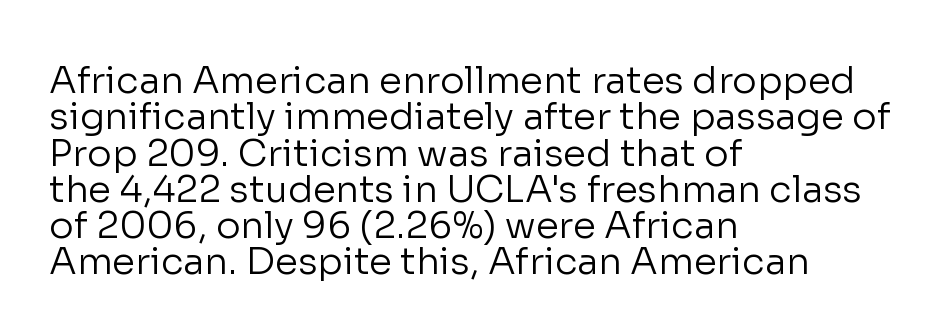
{"serif": "no", "italic": "no", "bold": "no", "weight": "regular", "width": "normal", "stroke_contrast": "low", "x_height": "medium", "monospaced": "no", "underline": "no", "align": "left", "line_spacing": "tight", "line_spacing_ratio": 0.98, "letter_spacing": "normal", "letter_spacing_em": 0.0, "glyph_px": 37}
